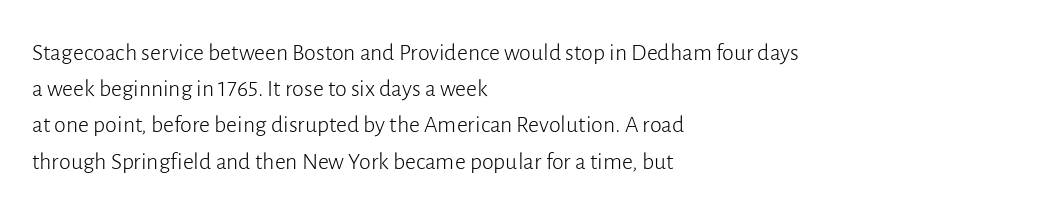
{"italic": "no", "bold": "no", "underline": "no", "align": "left", "line_spacing": "normal", "line_spacing_ratio": 1.51, "letter_spacing": "normal", "letter_spacing_em": 0.0, "glyph_px": 24}
